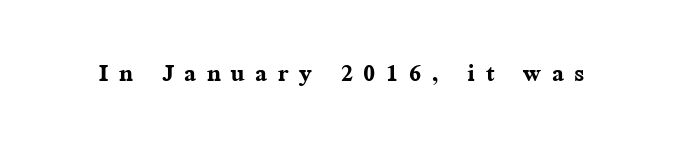
Thick stems and heavy bowls — unmistakably bold. Think of a printed novel: that variable character pitch is what you see here. What kind of face is this? One with serifs. The string is rendered with underlining switched off. The line texture is sparse and dotted thanks to wide tracking.
